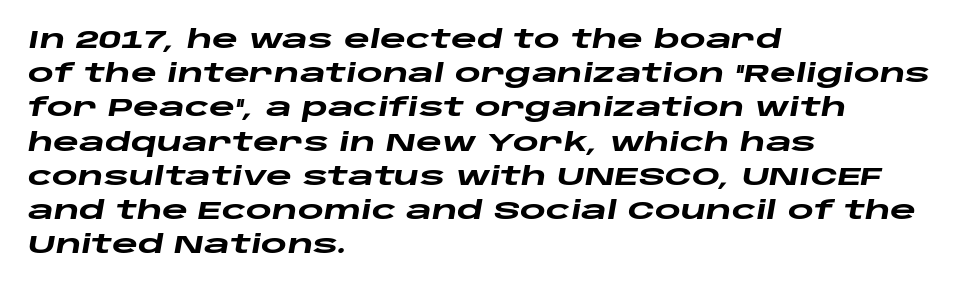
{"italic": "yes", "lean": "right", "slant_degrees": 10, "bold": "yes", "underline": "no", "align": "left", "line_spacing": "normal", "line_spacing_ratio": 1.37, "letter_spacing": "normal", "letter_spacing_em": 0.0, "glyph_px": 25}
